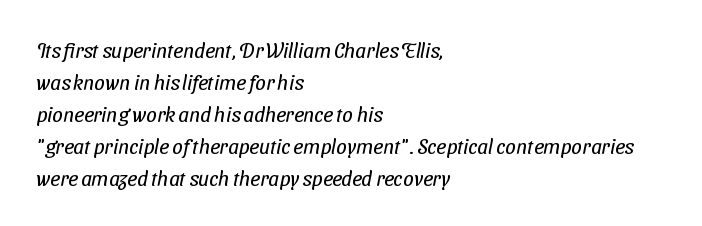
Q: Is the text bold? A: No.
Q: Is the text underlined? A: No.
Q: How is the paragraph aligned? A: Left-aligned.
Q: Is the spacing between letters normal or unusually wide? A: Normal.
Q: Is the spacing between lines tight, normal or loose? A: Normal.
